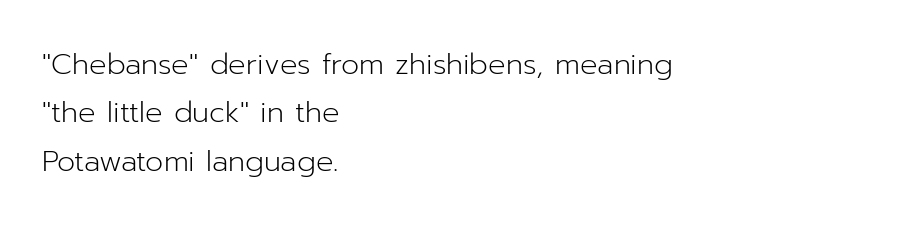
The image shows 29 px light sans-serif type, upright; set left-aligned, normal line spacing (1.67x), normal letter spacing, not underlined; low stroke contrast and a medium x-height.
